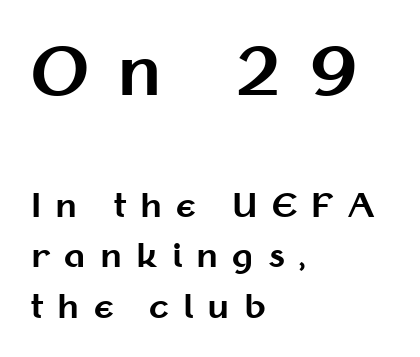
Q: Is the text bold? A: Yes.
Q: Is the text italic (slanted)? A: No, it is upright.
Q: Is the typeface a serif or a sans-serif typeface? A: Sans-serif.
Q: Is the text underlined? A: No.
Q: How is the paragraph aligned? A: Left-aligned.
Q: Is the spacing between letters normal or unusually wide? A: Unusually wide.
Q: Is the spacing between lines tight, normal or loose? A: Normal.
Q: Which block of text is set in a larger size, the first (top) or the second (bottom)? A: The first (top) one.
Q: Width (condensed, normal, or wide)? A: Normal.
Q: Stroke contrast? A: Medium.
Q: x-height? A: Medium.
Q: Monospaced? A: No.
